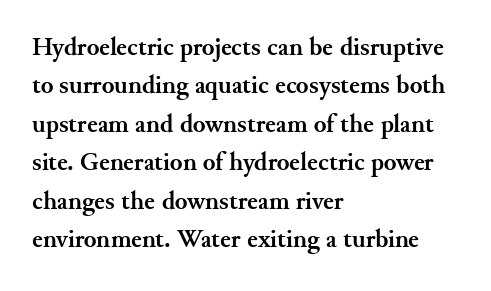
Q: Is the text bold? A: Yes.
Q: Is the text italic (slanted)? A: No, it is upright.
Q: Is the text underlined? A: No.
Q: How is the paragraph aligned? A: Left-aligned.
Q: Is the spacing between letters normal or unusually wide? A: Normal.
Q: Is the spacing between lines tight, normal or loose? A: Normal.
